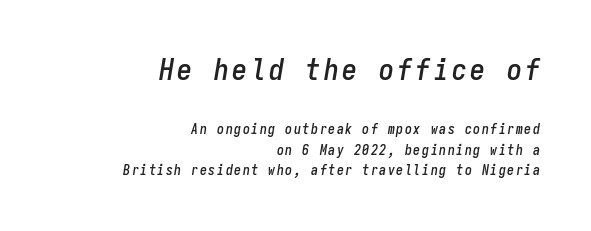
Fixed-width glyphs throughout — classic coding-font behaviour. The passage shown begins with its larger block and ends with its smaller one. Is the type slanted? Yes — the strokes lean at a clear angle. Any mark beneath the type? The region is blank. The typesetter chose a ragged-left arrangement here. One glance says typical: line gaps are just what's usual.
